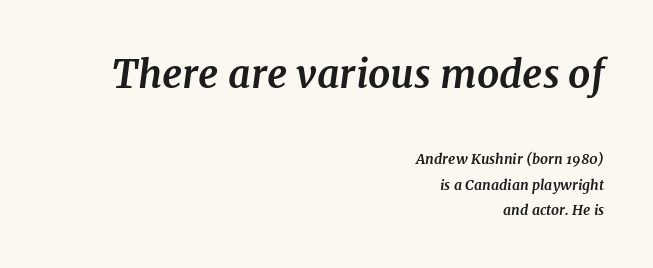
The image shows 39 px bold serif type, italic (leaning right); set right-aligned, line spacing 1.8x, normal letter spacing, not underlined; the first (top) block is 2.79x larger; medium stroke contrast and a medium x-height.
